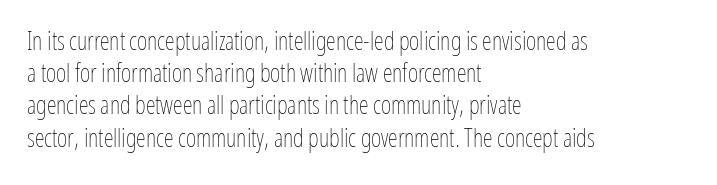
{"italic": "no", "bold": "no", "underline": "no", "align": "left", "line_spacing": "normal", "line_spacing_ratio": 1.29, "letter_spacing": "normal", "letter_spacing_em": 0.0, "glyph_px": 25}
